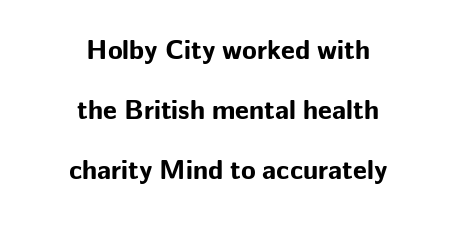
Lines of text with bare space underneath. Quick note: interline space is abundant. A full-strength bold gives these letters their thick strokes. The paragraph shown floats in the horizontal middle. Glyph-to-glyph distance matches everyday printed text. Quick note: not italic, upright.
